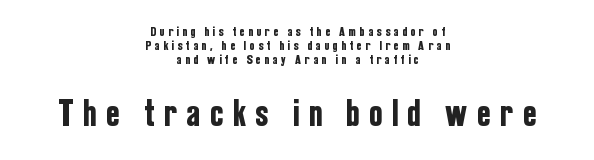
{"serif": "no", "italic": "no", "width": "condensed", "stroke_contrast": "low", "x_height": "medium", "monospaced": "no", "underline": "no", "align": "center", "line_spacing": "tight", "line_spacing_ratio": 1.0, "letter_spacing": "wide", "letter_spacing_em": 0.27, "larger_block": "second", "size_ratio": 2.71, "glyph_px": 38}
